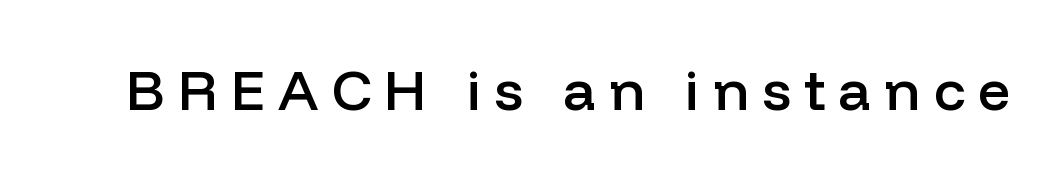
This is sans-serif lettering, the kind often seen on screens and signage. How are the letters spaced? Widely, with obvious added tracking. Upright lettering throughout. The area under the type is left untouched. Moderately thickened strokes mark this as semibold type. The letters advance in unequal steps, a hallmark of proportional type.
